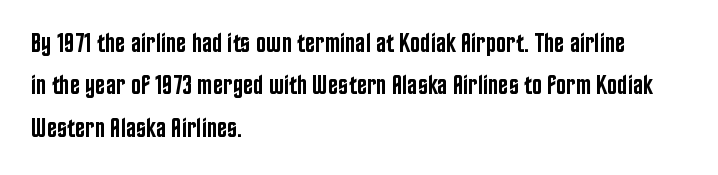
The image shows 27 px text type, upright; set left-aligned, normal line spacing (1.57x), normal letter spacing, not underlined.
